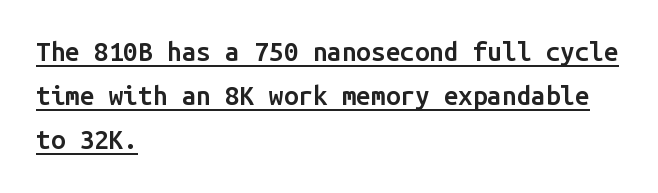
Compared with undecorated copy, this sample adds a rule below the words. Quick note: not italic, upright. Look at the tracking — it's just the regular setting, nothing added. The designer left line spacing at the default. The ragged edge is on the right, which tells us the setting is flush left.
